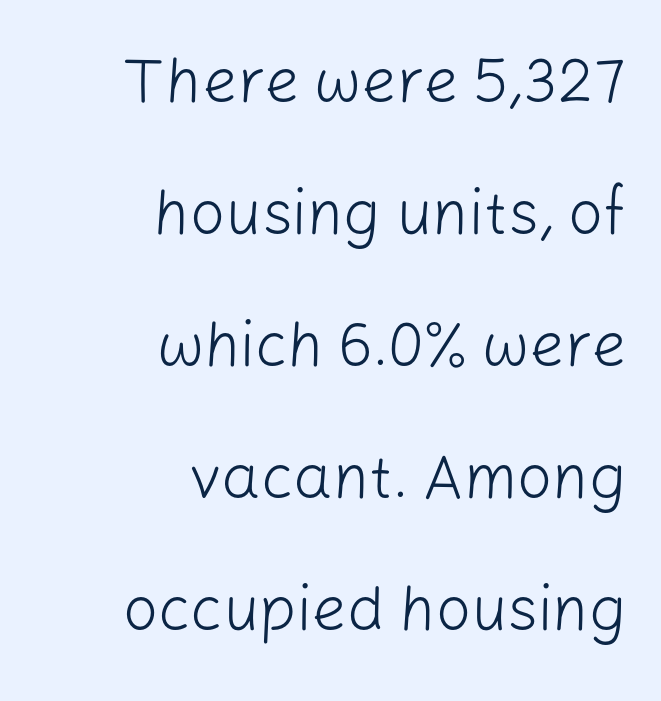
{"serif": "no", "italic": "no", "bold": "no", "weight": "light", "width": "normal", "stroke_contrast": "low", "x_height": "medium", "monospaced": "no", "underline": "no", "align": "right", "line_spacing": "loose", "line_spacing_ratio": 2.13, "letter_spacing": "normal", "letter_spacing_em": 0.0, "glyph_px": 62}
